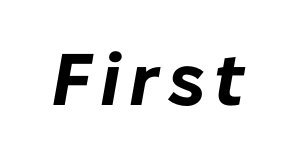
Q: Is the text bold? A: Yes.
Q: Is the text italic (slanted)? A: Yes, it leans right by about 10 degrees.
Q: Is the text underlined? A: No.
Q: Width (condensed, normal, or wide)? A: Normal.
Q: Stroke contrast? A: Low.
Q: x-height? A: Medium.
Q: Monospaced? A: No.
